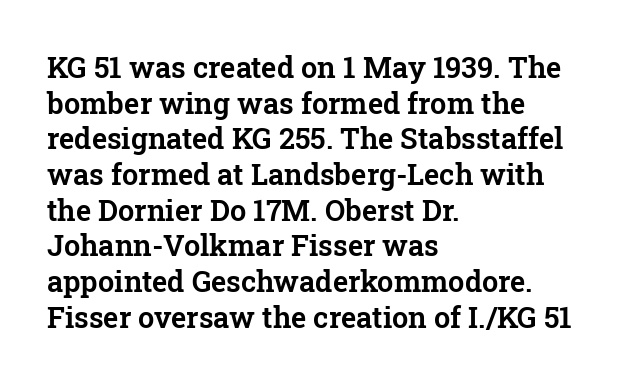
{"serif": "yes", "italic": "no", "width": "normal", "stroke_contrast": "low", "x_height": "medium", "monospaced": "no", "underline": "no", "align": "left", "line_spacing_ratio": 1.23, "letter_spacing": "normal", "letter_spacing_em": 0.0, "glyph_px": 29}
